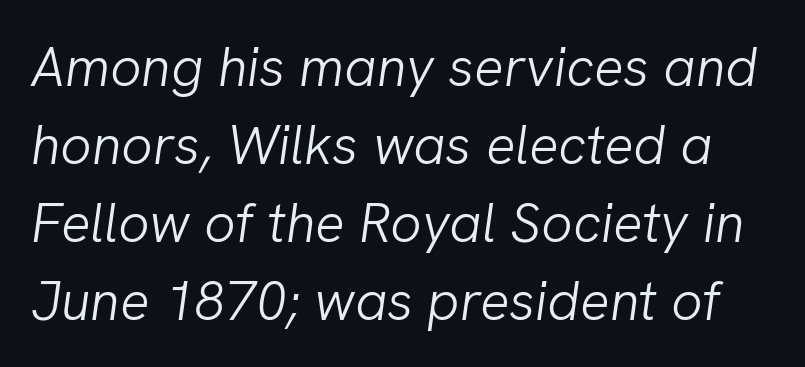
Q: Is the text bold? A: No.
Q: Is the text italic (slanted)? A: Yes, it leans right by about 8 degrees.
Q: Is the text underlined? A: No.
Q: Is the spacing between letters normal or unusually wide? A: Normal.
Q: Is the spacing between lines tight, normal or loose? A: Normal.
Q: Width (condensed, normal, or wide)? A: Normal.
Q: Stroke contrast? A: Low.
Q: x-height? A: Medium.
Q: Monospaced? A: No.
